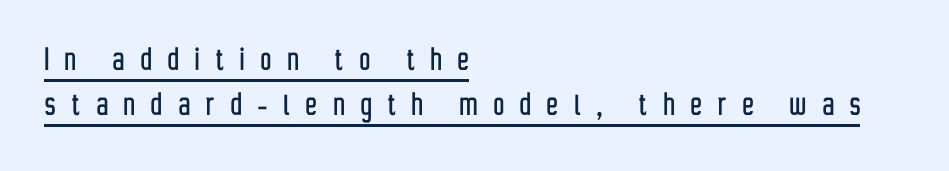
Looks like regular typesetting: each glyph gets only the width it needs. Every stem runs plumb, perpendicular to the baseline. Layout note: lines flush left. Each line of the rendering has a horizontal stroke beneath the glyphs. This rendering widens character spacing well past its baseline value. To sum up the face: it is a sans, with no serifs.
